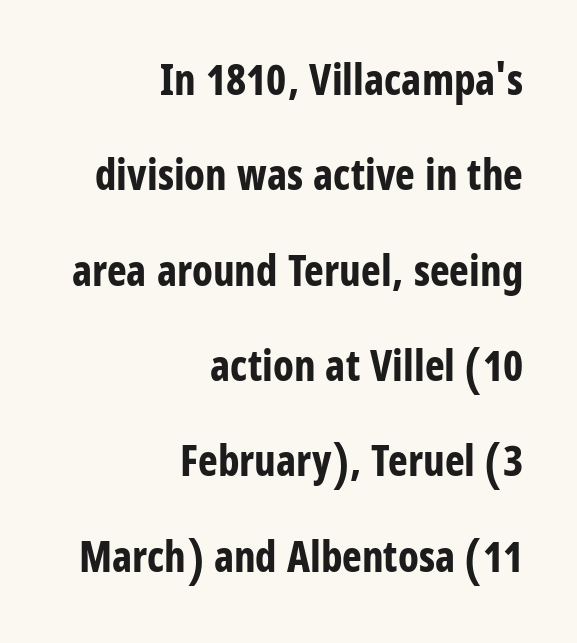
Only glyphs here, with clear space below each row. The strokes are fattened all the way to bold. The text block is weighted toward the right margin, trailing off unevenly leftward. Type style note: lacks serifs. Each new line begins a long way beneath the previous one. Posture: upright roman.
